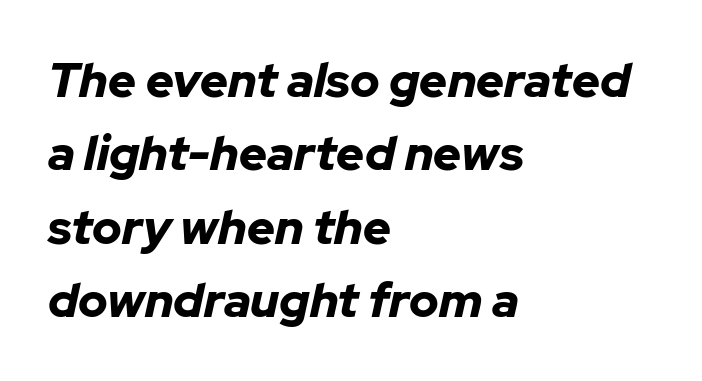
Plain, unruled lines of type. Note the varied advance widths — an 'i' is clearly narrower than an 'm'. Does the lettering tilt? It does — this is italic. These words are printed bold, with thick strokes throughout. This rendering uses left alignment, leaving the right contour irregular.
